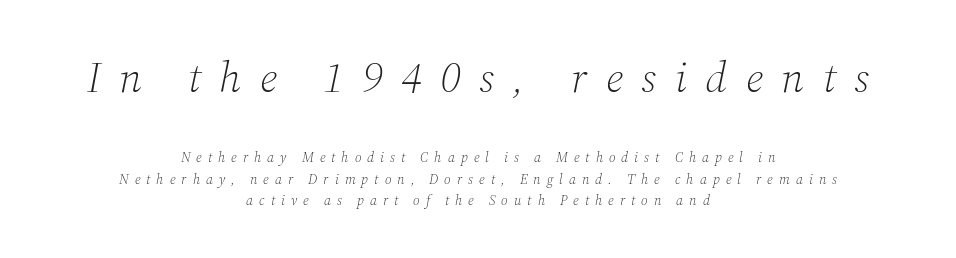
{"serif": "yes", "italic": "yes", "lean": "right", "slant_degrees": 12, "bold": "no", "weight": "light", "width": "normal", "stroke_contrast": "medium", "x_height": "medium", "monospaced": "no", "underline": "no", "align": "center", "line_spacing": "normal", "line_spacing_ratio": 1.53, "letter_spacing": "wide", "letter_spacing_em": 0.43, "larger_block": "first", "size_ratio": 3.07, "glyph_px": 43}
